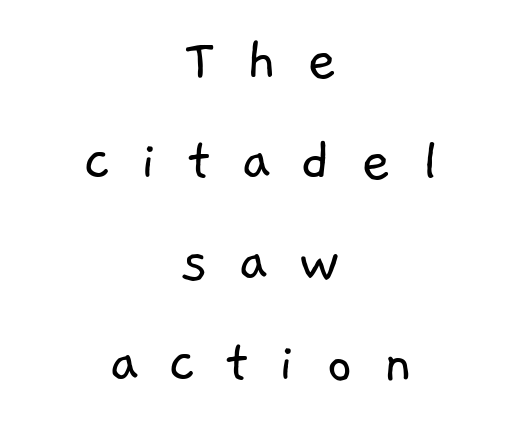
Q: Is the text bold? A: No.
Q: Is the typeface a serif or a sans-serif typeface? A: Sans-serif.
Q: Is the text underlined? A: No.
Q: How is the paragraph aligned? A: Centered.
Q: Is the spacing between letters normal or unusually wide? A: Unusually wide.
Q: Is the spacing between lines tight, normal or loose? A: Normal.
Q: Width (condensed, normal, or wide)? A: Normal.
Q: Stroke contrast? A: Low.
Q: x-height? A: Medium.
Q: Monospaced? A: No.
